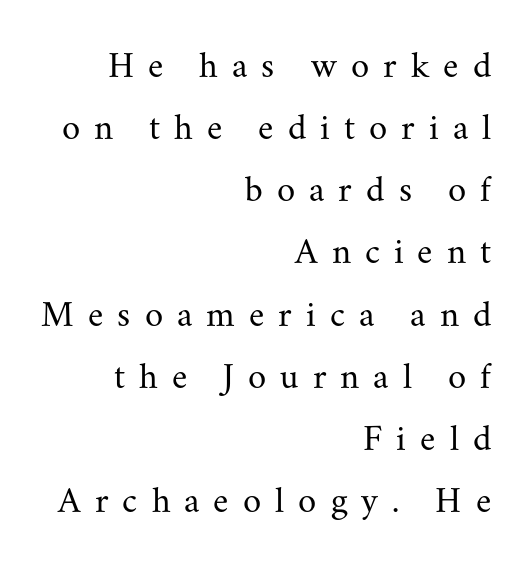
{"serif": "yes", "italic": "no", "bold": "no", "weight": "regular", "width": "normal", "stroke_contrast": "medium", "x_height": "small", "monospaced": "no", "underline": "no", "align": "right", "line_spacing": "normal", "line_spacing_ratio": 1.68, "letter_spacing": "wide", "letter_spacing_em": 0.38, "glyph_px": 37}
